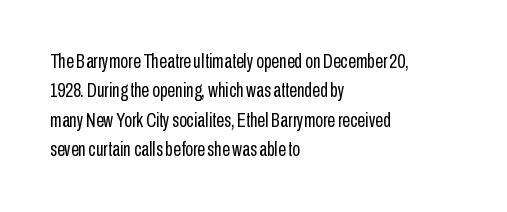
{"italic": "no", "bold": "no", "underline": "no", "align": "left", "line_spacing": "normal", "line_spacing_ratio": 1.47, "letter_spacing": "normal", "letter_spacing_em": 0.0, "glyph_px": 20}
